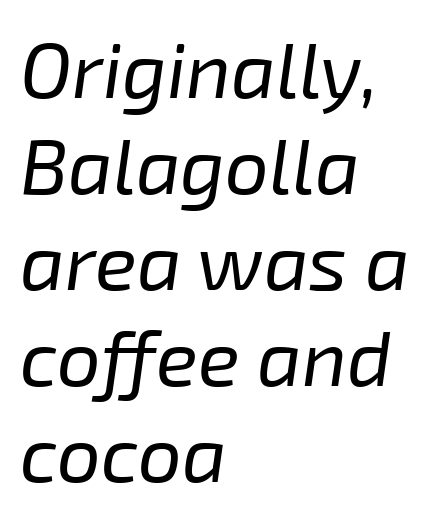
Q: Is the text bold? A: No.
Q: Is the text italic (slanted)? A: Yes, it leans right by about 8 degrees.
Q: Is the text underlined? A: No.
Q: How is the paragraph aligned? A: Left-aligned.
Q: Is the spacing between letters normal or unusually wide? A: Normal.
Q: Width (condensed, normal, or wide)? A: Normal.
Q: Stroke contrast? A: Low.
Q: x-height? A: Medium.
Q: Monospaced? A: No.
